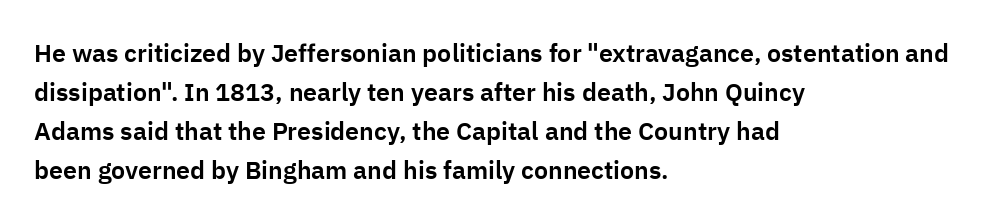
Q: Is the text italic (slanted)? A: No, it is upright.
Q: Is the text underlined? A: No.
Q: How is the paragraph aligned? A: Left-aligned.
Q: Is the spacing between letters normal or unusually wide? A: Normal.
Q: Is the spacing between lines tight, normal or loose? A: Normal.
